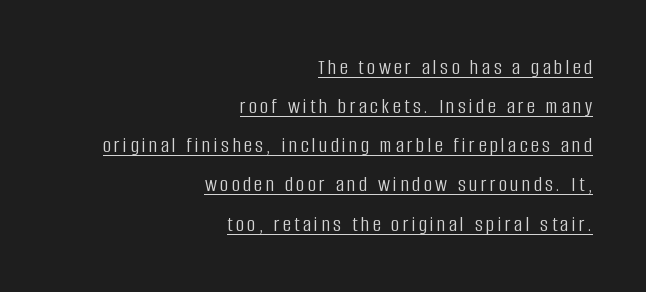
The image shows 22 px text type, upright; set right-aligned, line spacing 1.78x, underlined.
